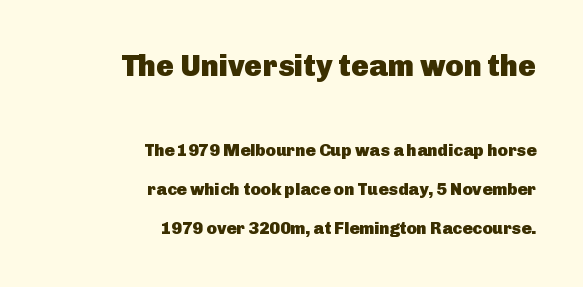
Q: Is the text bold? A: Yes.
Q: Is the text italic (slanted)? A: No, it is upright.
Q: Is the typeface a serif or a sans-serif typeface? A: Sans-serif.
Q: Is the text underlined? A: No.
Q: How is the paragraph aligned? A: Right-aligned.
Q: Is the spacing between letters normal or unusually wide? A: Normal.
Q: Is the spacing between lines tight, normal or loose? A: Loose.
Q: Which block of text is set in a larger size, the first (top) or the second (bottom)? A: The first (top) one.
Q: Width (condensed, normal, or wide)? A: Normal.
Q: Stroke contrast? A: Low.
Q: x-height? A: Medium.
Q: Monospaced? A: No.
